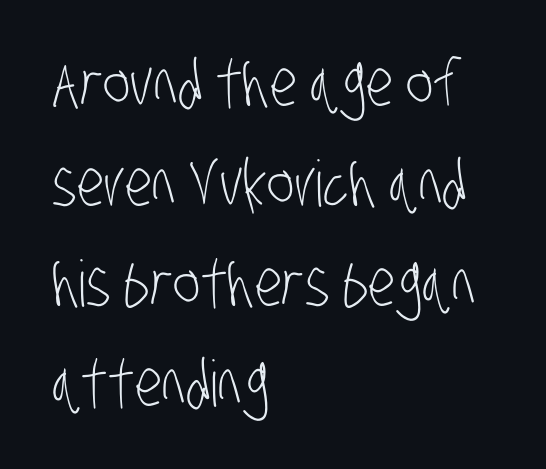
Q: Is the text bold? A: No.
Q: Is the typeface a serif or a sans-serif typeface? A: Sans-serif.
Q: Is the text underlined? A: No.
Q: How is the paragraph aligned? A: Left-aligned.
Q: Is the spacing between letters normal or unusually wide? A: Normal.
Q: Is the spacing between lines tight, normal or loose? A: Normal.
Q: Width (condensed, normal, or wide)? A: Condensed.
Q: Stroke contrast? A: Low.
Q: x-height? A: Large.
Q: Monospaced? A: No.
